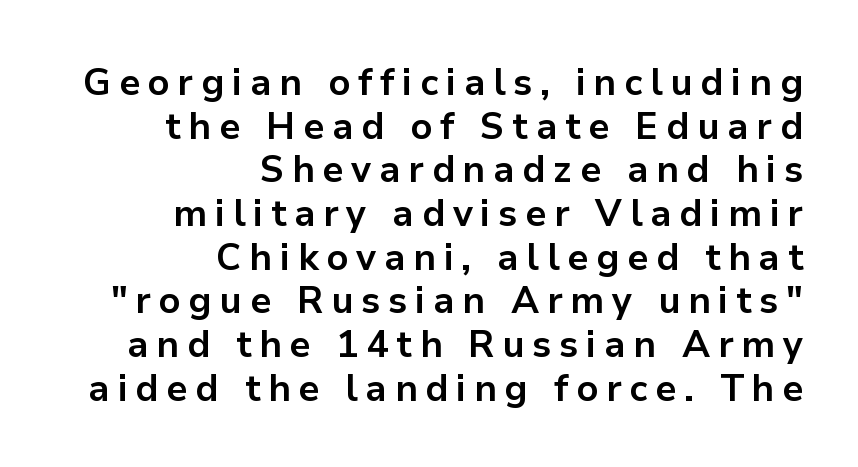
Q: Is the text bold? A: Yes.
Q: Is the text italic (slanted)? A: No, it is upright.
Q: Is the typeface a serif or a sans-serif typeface? A: Sans-serif.
Q: Is the text underlined? A: No.
Q: How is the paragraph aligned? A: Right-aligned.
Q: Is the spacing between letters normal or unusually wide? A: Unusually wide.
Q: Width (condensed, normal, or wide)? A: Normal.
Q: Stroke contrast? A: Low.
Q: x-height? A: Medium.
Q: Monospaced? A: No.
